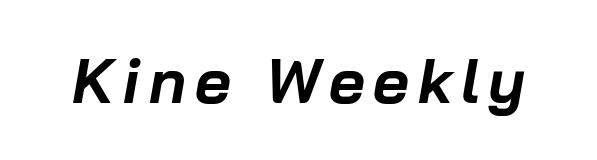
The image shows 62 px bold type, italic (leaning right); set not underlined; low stroke contrast and a medium x-height.
